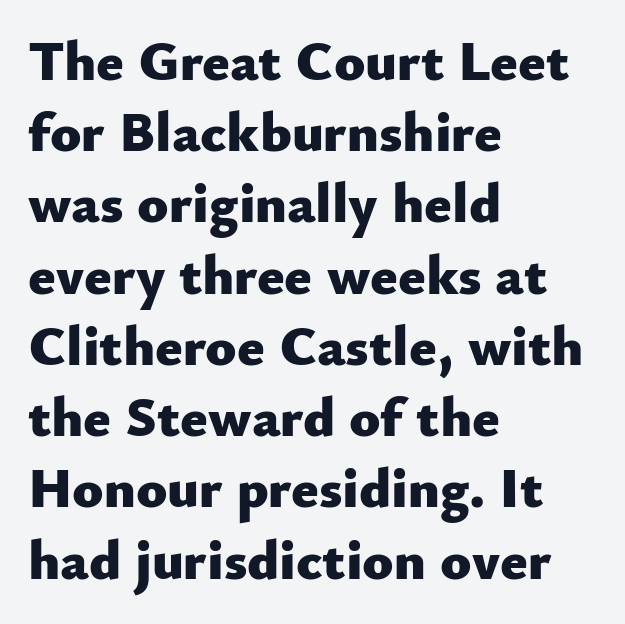
{"serif": "no", "italic": "no", "bold": "yes", "weight": "heavy", "width": "normal", "stroke_contrast": "low", "x_height": "small", "monospaced": "no", "underline": "no", "align": "left", "line_spacing": "normal", "line_spacing_ratio": 1.25, "letter_spacing": "normal", "letter_spacing_em": 0.0, "glyph_px": 57}
